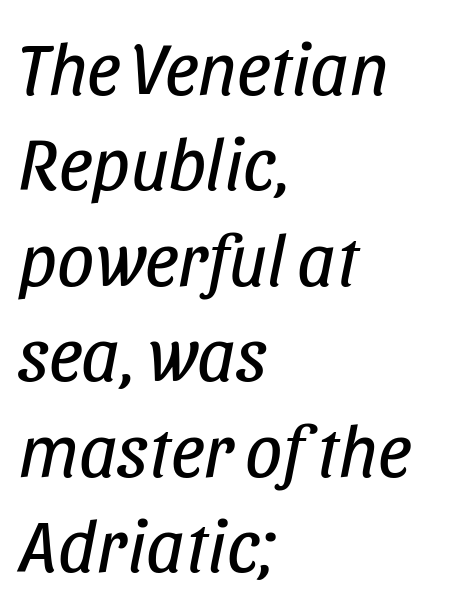
{"italic": "yes", "lean": "right", "slant_degrees": 11, "bold": "no", "weight": "regular", "width": "condensed", "stroke_contrast": "low", "x_height": "large", "monospaced": "no", "underline": "no", "align": "left", "line_spacing": "normal", "line_spacing_ratio": 1.29, "letter_spacing": "normal", "letter_spacing_em": 0.0, "glyph_px": 74}
